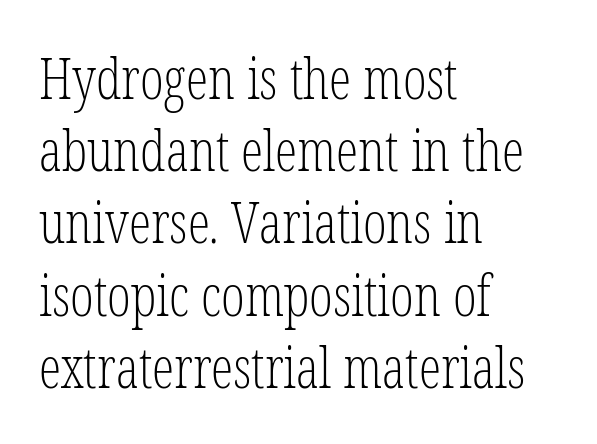
Q: Is the text bold? A: No.
Q: Is the text italic (slanted)? A: No, it is upright.
Q: Is the typeface a serif or a sans-serif typeface? A: Serif.
Q: Is the text underlined? A: No.
Q: How is the paragraph aligned? A: Left-aligned.
Q: Is the spacing between letters normal or unusually wide? A: Normal.
Q: Is the spacing between lines tight, normal or loose? A: Normal.
Q: Width (condensed, normal, or wide)? A: Condensed.
Q: Stroke contrast? A: Low.
Q: x-height? A: Medium.
Q: Monospaced? A: No.
